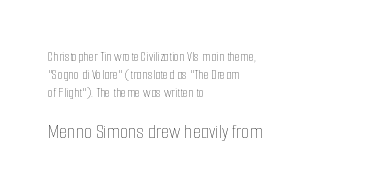
{"italic": "no", "bold": "no", "underline": "no", "align": "left", "line_spacing": "normal", "line_spacing_ratio": 1.28, "letter_spacing": "normal", "letter_spacing_em": 0.0, "larger_block": "second", "size_ratio": 1.5, "glyph_px": 21}
